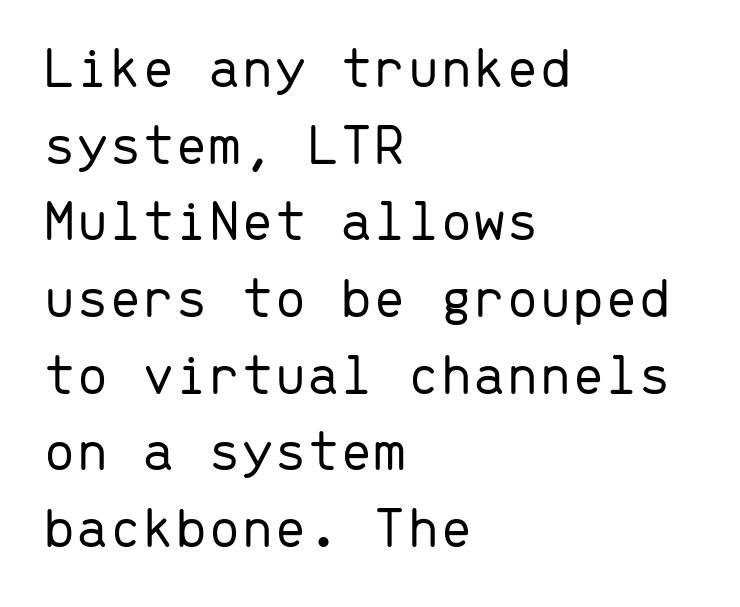
Q: Is the text bold? A: No.
Q: Is the text italic (slanted)? A: No, it is upright.
Q: Is the typeface a serif or a sans-serif typeface? A: Sans-serif.
Q: Is the text underlined? A: No.
Q: How is the paragraph aligned? A: Left-aligned.
Q: Is the spacing between letters normal or unusually wide? A: Normal.
Q: Is the spacing between lines tight, normal or loose? A: Normal.
Q: Width (condensed, normal, or wide)? A: Normal.
Q: Stroke contrast? A: Low.
Q: x-height? A: Medium.
Q: Monospaced? A: Yes.
